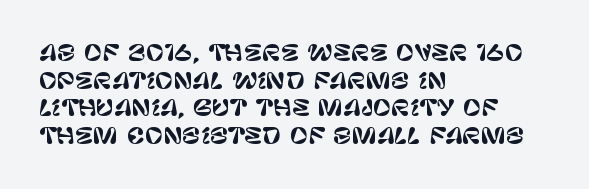
Regarding leading, the lines here are spaced in the standard way. The space beneath each line is pristine and unruled. Tracking value appears to be zero — textbook default spacing. The setting favours the left margin, as ordinary paragraphs usually do.
